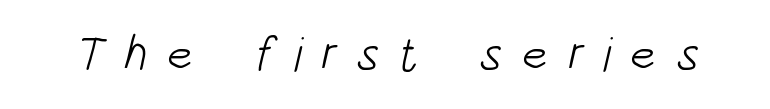
The image shows 48 px light, condensed sans-serif type; set unusually wide letter spacing (+0.4 em), not underlined; low stroke contrast and a large x-height.
